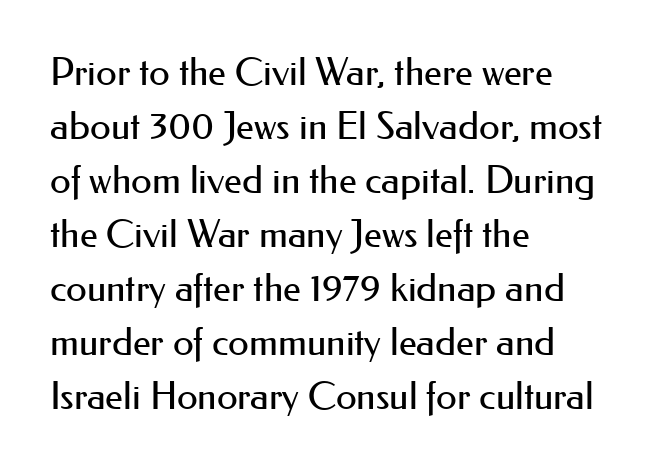
{"serif": "no", "italic": "no", "bold": "no", "weight": "regular", "width": "normal", "stroke_contrast": "medium", "x_height": "small", "monospaced": "no", "underline": "no", "align": "left", "line_spacing": "normal", "line_spacing_ratio": 1.42, "letter_spacing": "normal", "letter_spacing_em": 0.0, "glyph_px": 38}
